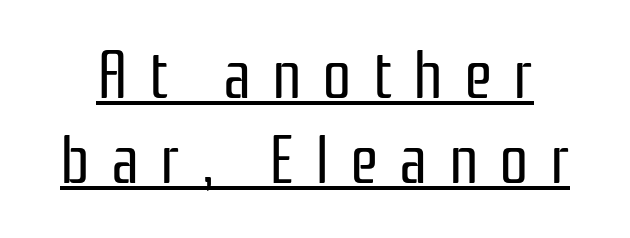
The image shows 65 px regular-weight, condensed sans-serif type, upright; set normal line spacing (1.31x), unusually wide letter spacing (+0.32 em), underlined; low stroke contrast and a medium x-height.
